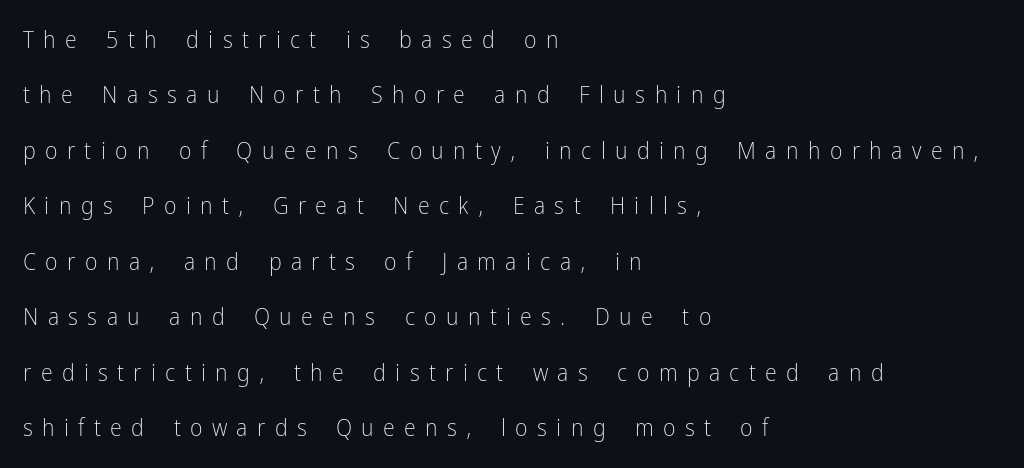
The type sits square on the baseline with zero lean. Whoever set this chose breathing room over compactness in the vertical rhythm. Letters rest on an invisible, unmarked baseline. The weight would be labelled regular, book, light, or lighter still. The text block is weighted toward the left margin, trailing off unevenly rightward. The gaps between neighbouring characters are conspicuously large.
